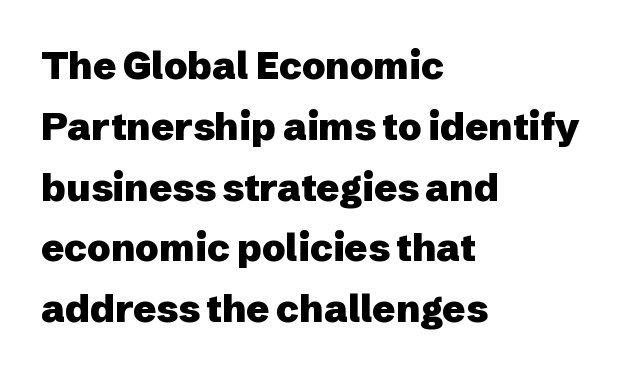
Compared with typical paragraphs, the rows here are spaced about the same. The glyphs in this specimen are sans serif. Unmarked baselines from the first word to the last. The type is set solid horizontally, with unmodified tracking. A typesetter would mark this as roman, not italic.
